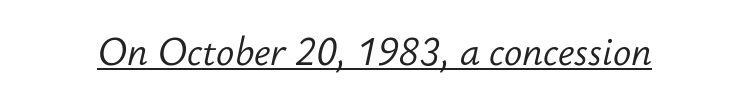
The face used here appears with an underline applied. The letters advance in unequal steps, a hallmark of proportional type. This is not heavy type; no bold has been used. Would a proofreader flag this as italicized? Yes.
